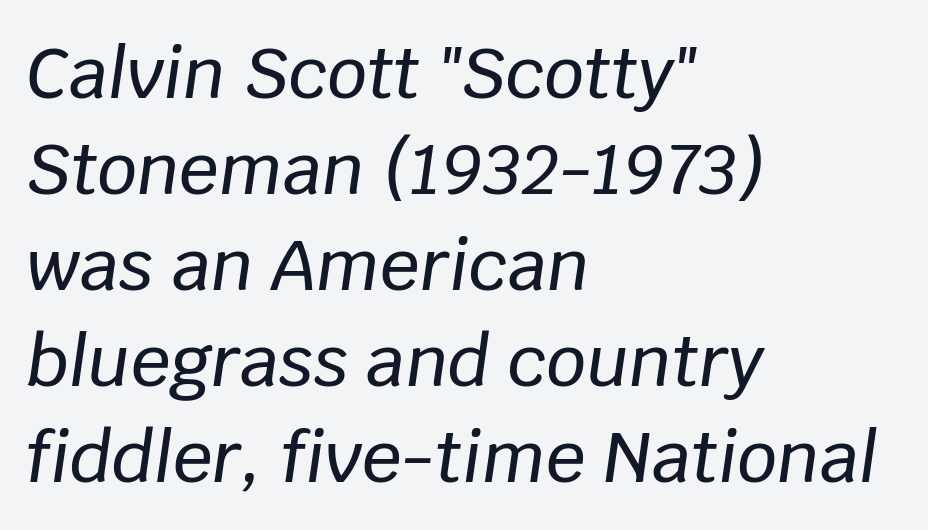
Q: Is the text italic (slanted)? A: Yes, it leans right by about 8 degrees.
Q: Is the text underlined? A: No.
Q: How is the paragraph aligned? A: Left-aligned.
Q: Is the spacing between letters normal or unusually wide? A: Normal.
Q: Is the spacing between lines tight, normal or loose? A: Normal.
Q: Width (condensed, normal, or wide)? A: Normal.
Q: Stroke contrast? A: Low.
Q: x-height? A: Large.
Q: Monospaced? A: No.
